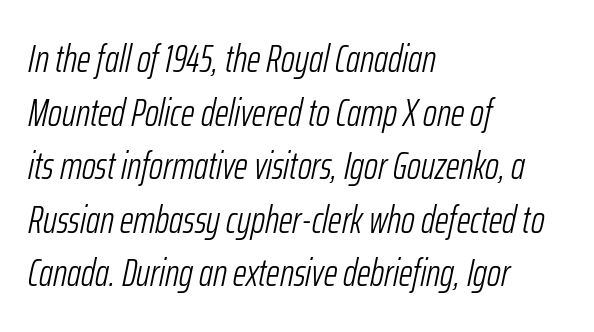
Q: Is the text bold? A: No.
Q: Is the text italic (slanted)? A: Yes, it leans right by about 12 degrees.
Q: Is the text underlined? A: No.
Q: How is the paragraph aligned? A: Left-aligned.
Q: Is the spacing between letters normal or unusually wide? A: Normal.
Q: Is the spacing between lines tight, normal or loose? A: Normal.
Q: Width (condensed, normal, or wide)? A: Condensed.
Q: Stroke contrast? A: Low.
Q: x-height? A: Medium.
Q: Monospaced? A: No.
